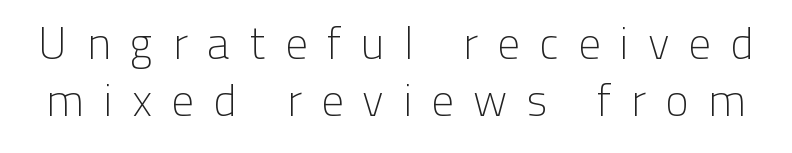
The image shows 45 px light sans-serif type, upright; set normal line spacing (1.26x), unusually wide letter spacing (+0.42 em), not underlined; low stroke contrast and a medium x-height.
